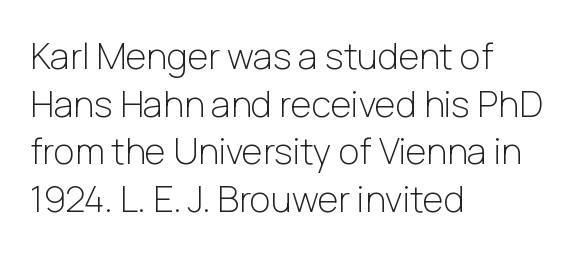
{"serif": "no", "italic": "no", "bold": "no", "weight": "light", "width": "normal", "stroke_contrast": "low", "x_height": "medium", "monospaced": "no", "underline": "no", "align": "left", "line_spacing": "normal", "line_spacing_ratio": 1.32, "letter_spacing": "normal", "letter_spacing_em": 0.0, "glyph_px": 36}
